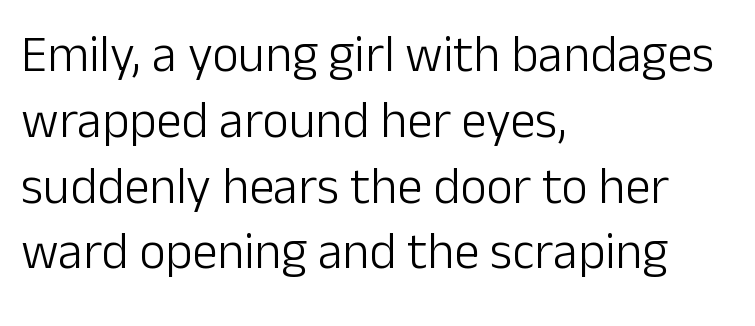
Line starts are locked; line ends wander. The space between consecutive lines is moderate. A typesetter would mark this as roman, not italic. The specimen omits any rule beneath the text block's lines. The type family on display is of the sans-serif kind.
